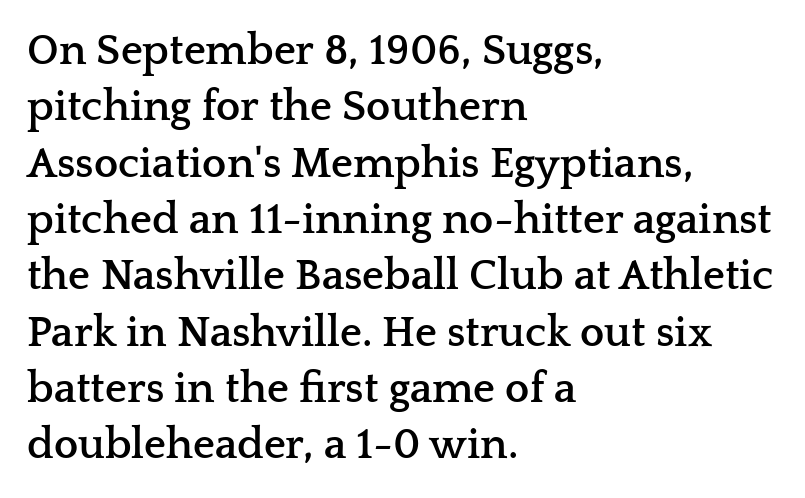
{"serif": "yes", "italic": "no", "bold": "yes", "weight": "semibold", "width": "wide", "stroke_contrast": "low", "x_height": "medium", "monospaced": "no", "underline": "no", "align": "left", "line_spacing": "normal", "line_spacing_ratio": 1.31, "letter_spacing": "normal", "letter_spacing_em": 0.0, "glyph_px": 43}
